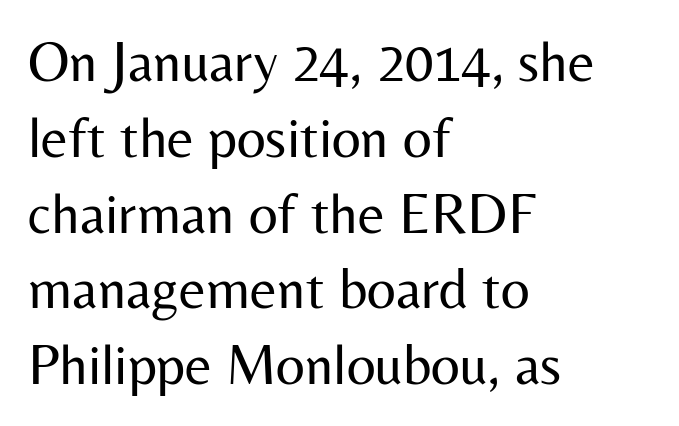
Note the varied advance widths — an 'i' is clearly narrower than an 'm'. Descenders are the only things crossing below the line. Are there feet on the stems? There aren't — it's a sans. All the whitespace from short lines collects on the right.
